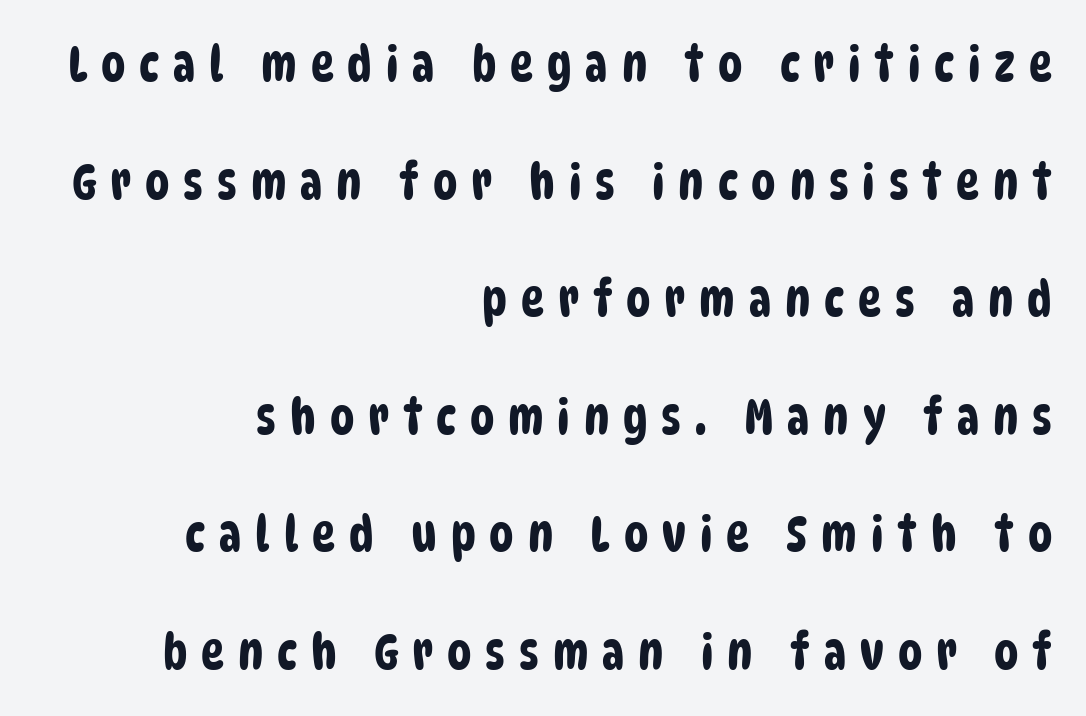
{"serif": "no", "width": "condensed", "stroke_contrast": "low", "x_height": "large", "monospaced": "no", "underline": "no", "align": "right", "line_spacing": "loose", "line_spacing_ratio": 2.4, "letter_spacing": "wide", "letter_spacing_em": 0.28, "glyph_px": 49}
